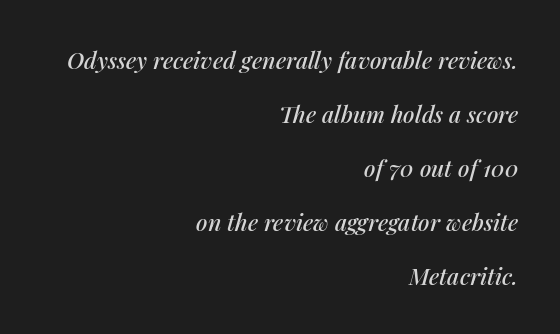
Q: Is the text italic (slanted)? A: Yes, it leans right by about 14 degrees.
Q: Is the text underlined? A: No.
Q: How is the paragraph aligned? A: Right-aligned.
Q: Is the spacing between letters normal or unusually wide? A: Normal.
Q: Is the spacing between lines tight, normal or loose? A: Loose.
